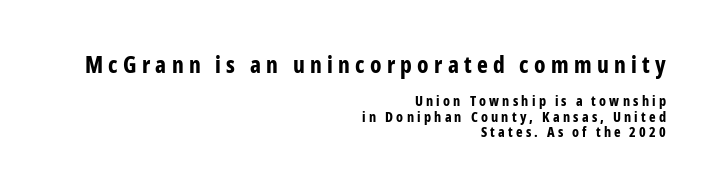
{"italic": "no", "bold": "yes", "underline": "no", "align": "right", "line_spacing": "tight", "line_spacing_ratio": 1.09, "letter_spacing": "wide", "letter_spacing_em": 0.23, "larger_block": "first", "size_ratio": 1.64, "glyph_px": 23}
